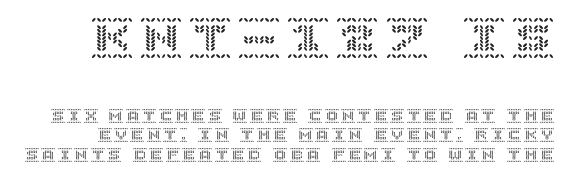
Q: Is the text italic (slanted)? A: No, it is upright.
Q: Is the text underlined? A: No.
Q: Is the spacing between lines tight, normal or loose? A: Normal.
Q: Which block of text is set in a larger size, the first (top) or the second (bottom)? A: The first (top) one.
Q: Width (condensed, normal, or wide)? A: Normal.
Q: x-height? A: Large.
